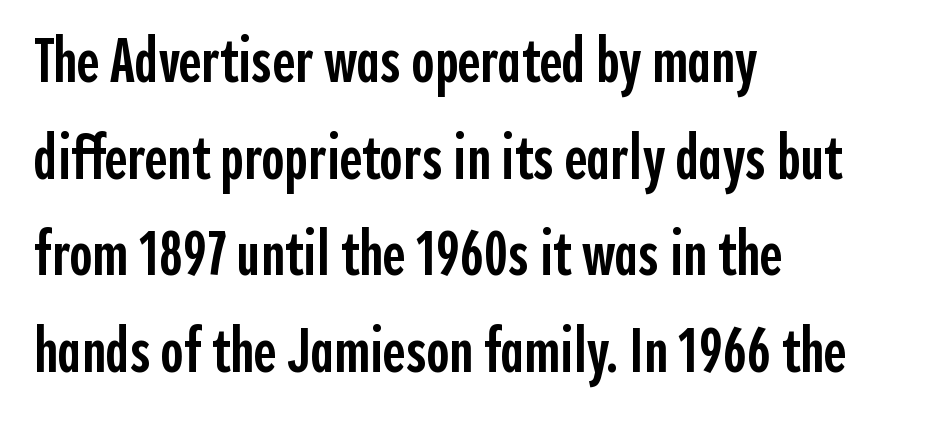
{"serif": "no", "italic": "no", "bold": "semi", "weight": "semibold", "width": "condensed", "x_height": "medium", "monospaced": "no", "underline": "no", "align": "left", "line_spacing": "normal", "line_spacing_ratio": 1.56, "letter_spacing": "normal", "letter_spacing_em": 0.0, "glyph_px": 62}
